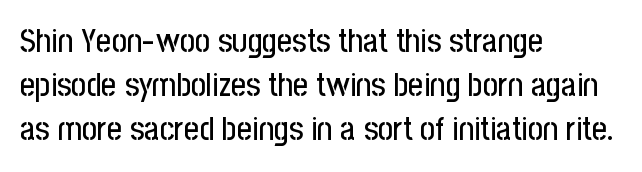
{"serif": "no", "italic": "no", "width": "condensed", "stroke_contrast": "low", "x_height": "medium", "monospaced": "no", "underline": "no", "align": "left", "line_spacing": "normal", "line_spacing_ratio": 1.34, "letter_spacing": "normal", "letter_spacing_em": 0.0, "glyph_px": 33}
